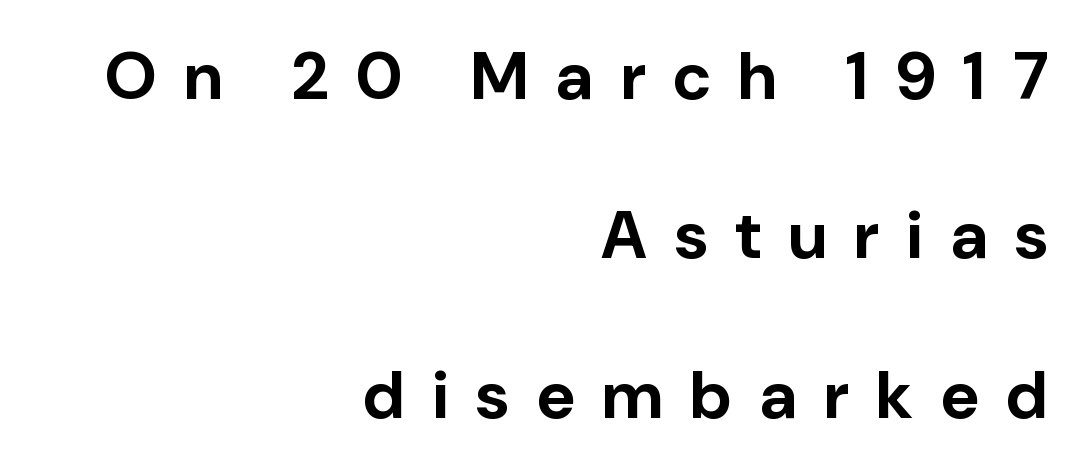
Look at the tracking — it's clearly loosened, letters drifting apart. A typesetter would label this face a sans. The letters are bold, with thick, heavy strokes. Italic: no, the glyphs are upright roman.
